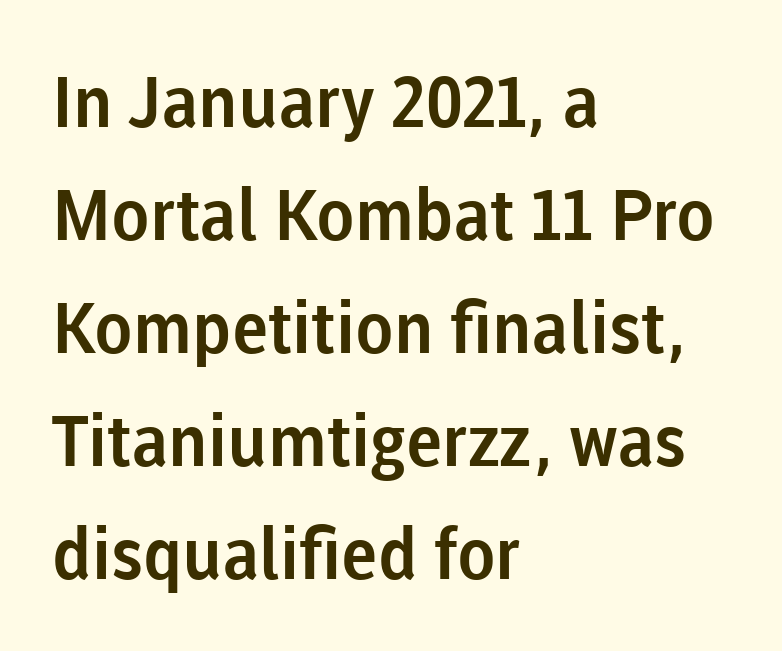
{"serif": "no", "italic": "no", "width": "normal", "stroke_contrast": "low", "x_height": "medium", "monospaced": "no", "underline": "no", "align": "left", "line_spacing": "normal", "line_spacing_ratio": 1.59, "letter_spacing": "normal", "letter_spacing_em": 0.0, "glyph_px": 71}
